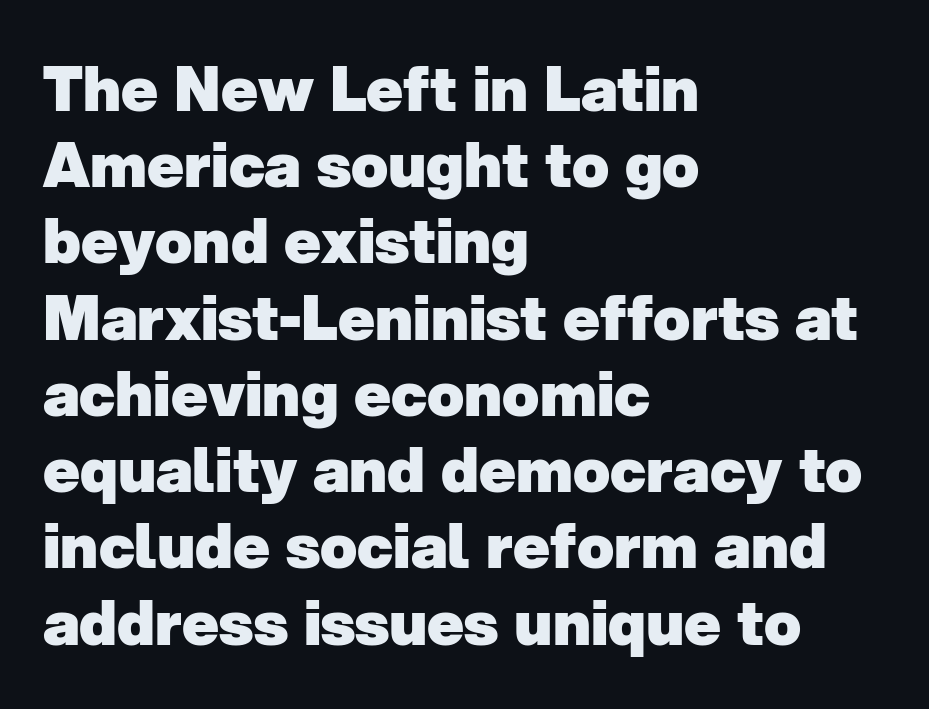
The image shows 61 px heavy sans-serif type; set left-aligned, normal line spacing (1.25x), normal letter spacing, not underlined; low stroke contrast and a medium x-height.
